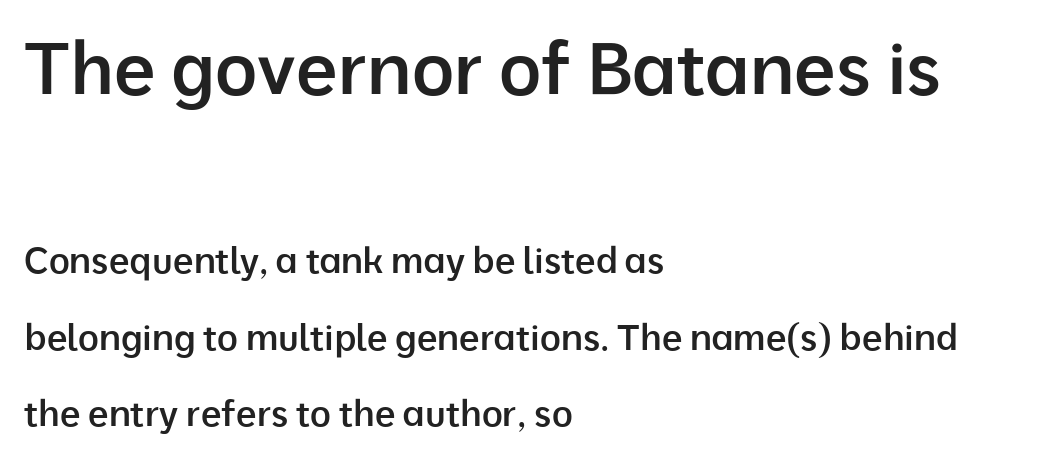
{"serif": "no", "italic": "no", "bold": "semi", "weight": "semibold", "width": "normal", "stroke_contrast": "low", "x_height": "medium", "monospaced": "no", "underline": "no", "align": "left", "line_spacing": "loose", "line_spacing_ratio": 2.13, "letter_spacing": "normal", "letter_spacing_em": 0.0, "larger_block": "first", "size_ratio": 2.03, "glyph_px": 73}
